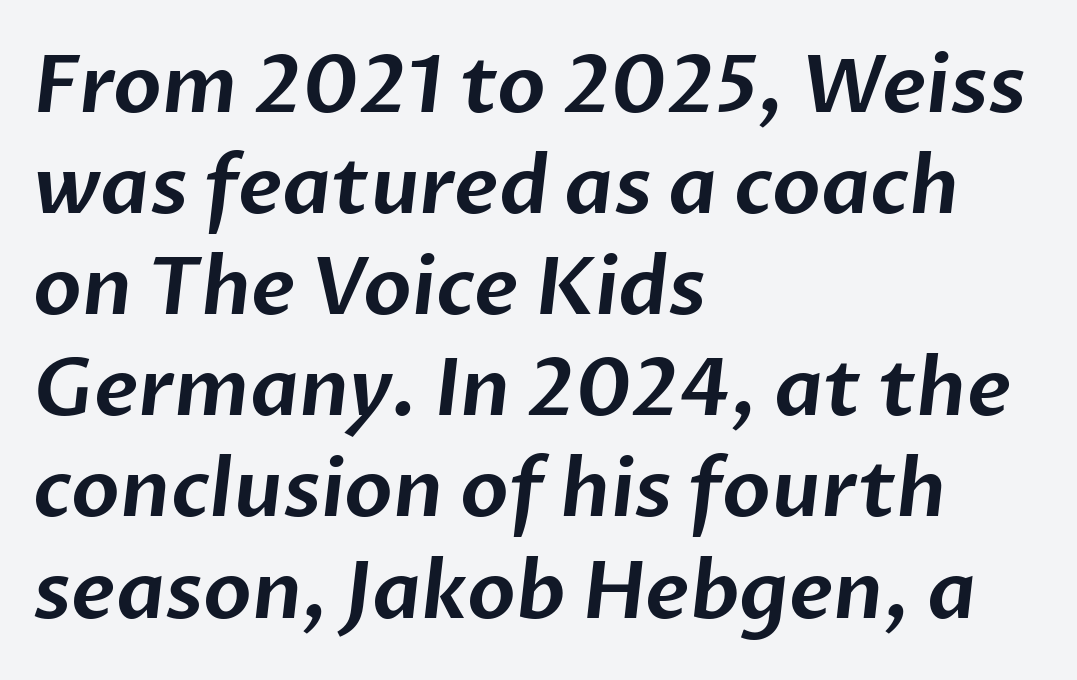
The image shows 79 px sans-serif type; set left-aligned, normal line spacing (1.28x), normal letter spacing, not underlined; low stroke contrast and a medium x-height.
